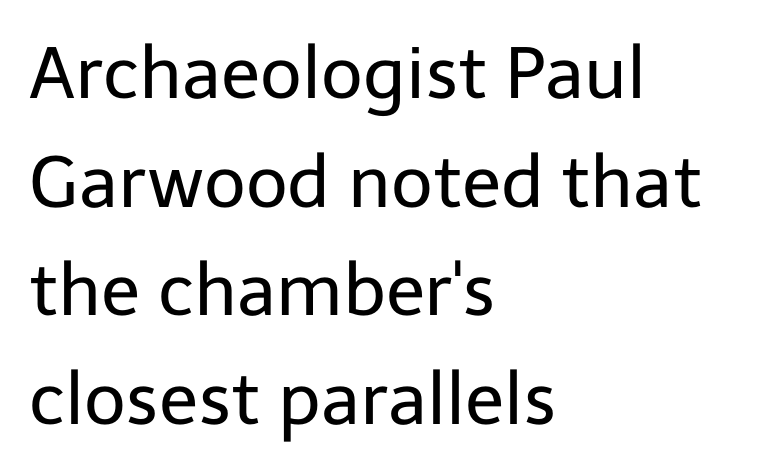
{"serif": "no", "italic": "no", "bold": "no", "weight": "regular", "width": "normal", "stroke_contrast": "low", "x_height": "medium", "monospaced": "no", "underline": "no", "align": "left", "line_spacing": "normal", "line_spacing_ratio": 1.51, "letter_spacing": "normal", "letter_spacing_em": 0.0, "glyph_px": 72}
